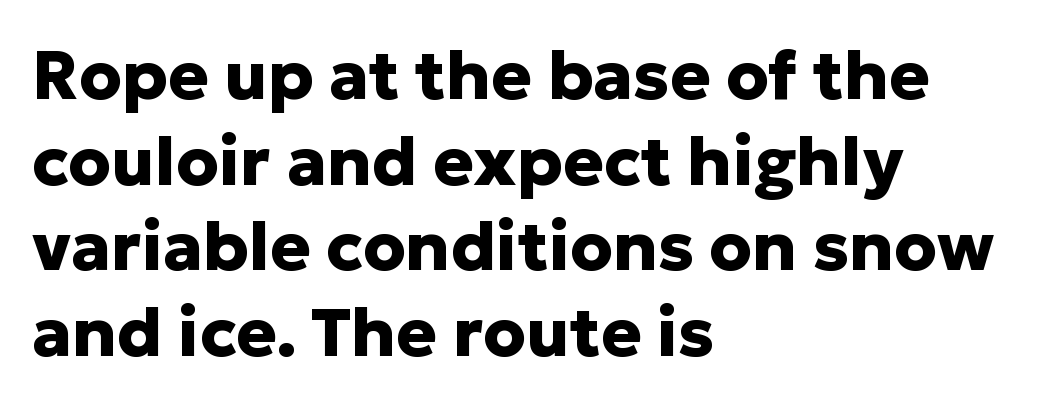
The image shows 68 px heavy sans-serif type, upright; set left-aligned, normal line spacing (1.26x), normal letter spacing, not underlined; low stroke contrast and a medium x-height.
